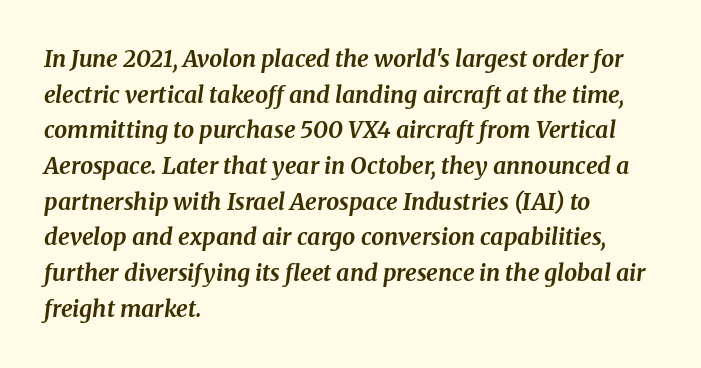
Q: Is the text bold? A: Yes.
Q: Is the text italic (slanted)? A: Yes, it leans right by about 8 degrees.
Q: Is the text underlined? A: No.
Q: How is the paragraph aligned? A: Left-aligned.
Q: Is the spacing between letters normal or unusually wide? A: Normal.
Q: Is the spacing between lines tight, normal or loose? A: Normal.
